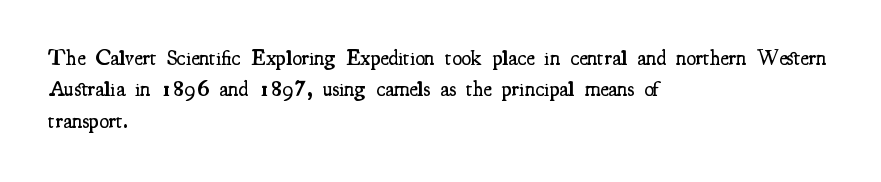
The image shows 22 px text type, upright; set left-aligned, normal line spacing (1.43x), normal letter spacing, not underlined.
